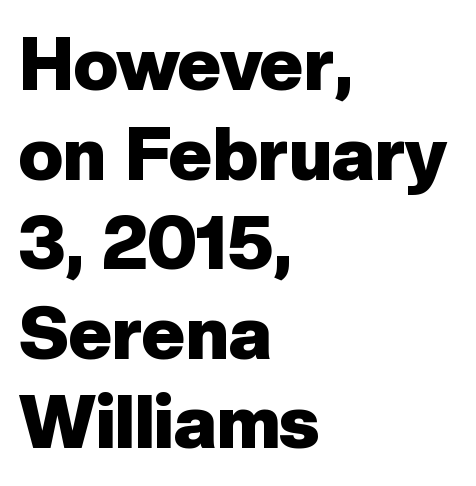
{"serif": "no", "italic": "no", "bold": "yes", "weight": "heavy", "width": "normal", "stroke_contrast": "low", "x_height": "medium", "monospaced": "no", "underline": "no", "align": "left", "line_spacing_ratio": 1.21, "letter_spacing": "normal", "letter_spacing_em": 0.0, "glyph_px": 74}
